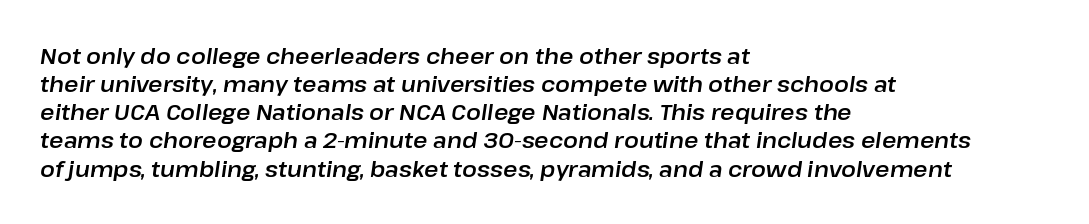
The image shows 22 px text type, italic (leaning right); set left-aligned, normal line spacing (1.28x), normal letter spacing, not underlined.
